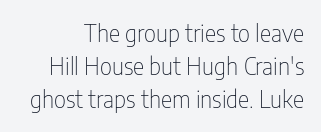
The image shows 24 px text type, upright; set normal line spacing (1.38x), normal letter spacing, not underlined.
